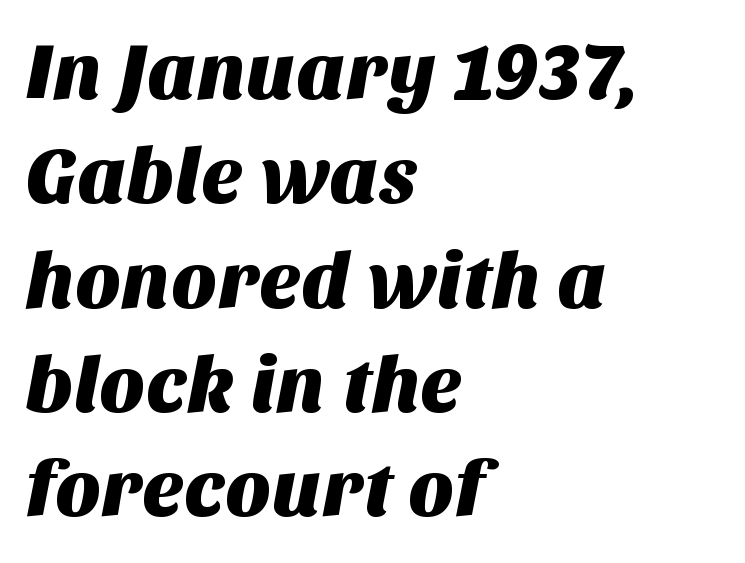
{"serif": "no", "width": "normal", "stroke_contrast": "medium", "x_height": "large", "monospaced": "no", "underline": "no", "align": "left", "line_spacing": "normal", "line_spacing_ratio": 1.32, "letter_spacing": "normal", "letter_spacing_em": 0.0, "glyph_px": 79}
